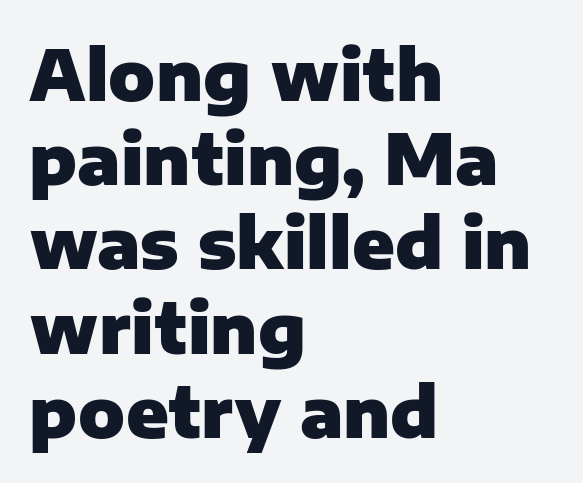
The image shows 69 px heavy sans-serif type, upright; set left-aligned, line spacing 1.22x, normal letter spacing, not underlined; low stroke contrast and a medium x-height.
